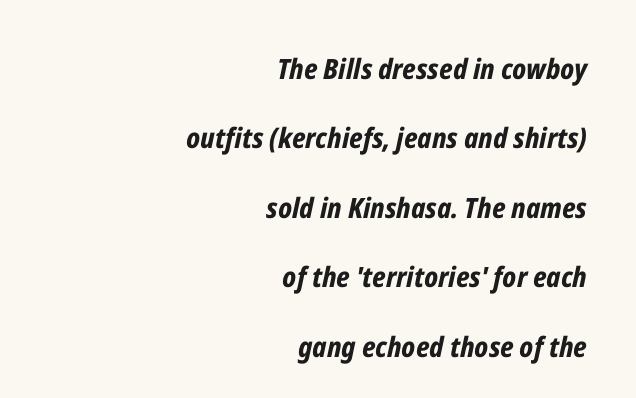
On the weight axis this lands at bold, roughly 700. The paragraph shown leans on its right margin. Compared with typical body copy, the letter spacing here is the same. A typesetter would call this leading open, well beyond the default. Plain, unruled lines of type.
